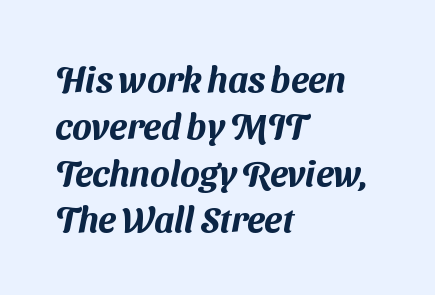
{"serif": "no", "width": "normal", "stroke_contrast": "medium", "x_height": "medium", "monospaced": "no", "underline": "no", "align": "left", "line_spacing": "normal", "line_spacing_ratio": 1.3, "letter_spacing": "normal", "letter_spacing_em": 0.0, "glyph_px": 36}
